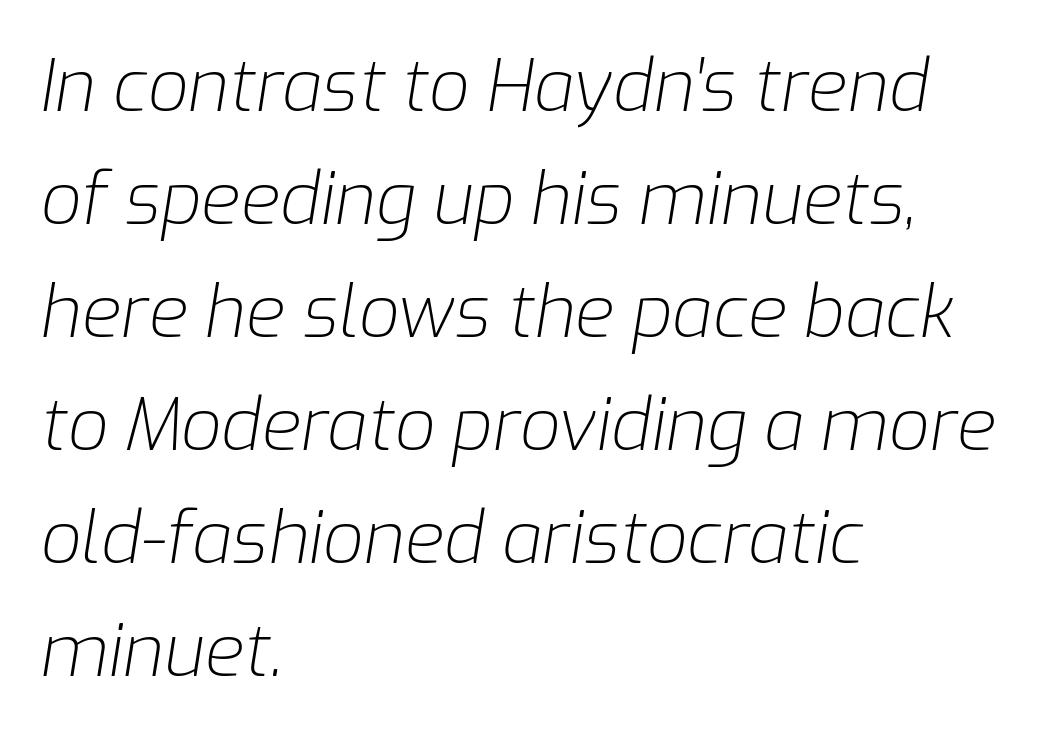
The whole block is typeset with a tilt. Proportional: the letters do not fall into vertical columns. Plain, unruled lines of type. Line beginnings align vertically; line endings do not.
